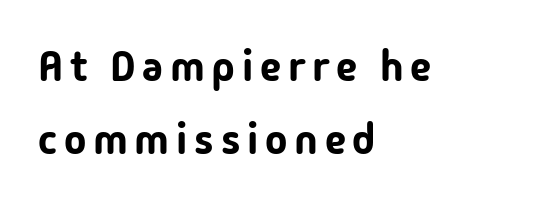
The image shows 42 px sans-serif type, upright; set left-aligned, line spacing 1.75x, not underlined; low stroke contrast and a medium x-height.
